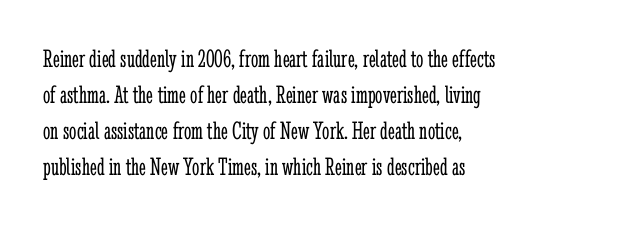
The image shows 26 px text type, upright; set left-aligned, normal line spacing (1.39x), normal letter spacing, not underlined.
